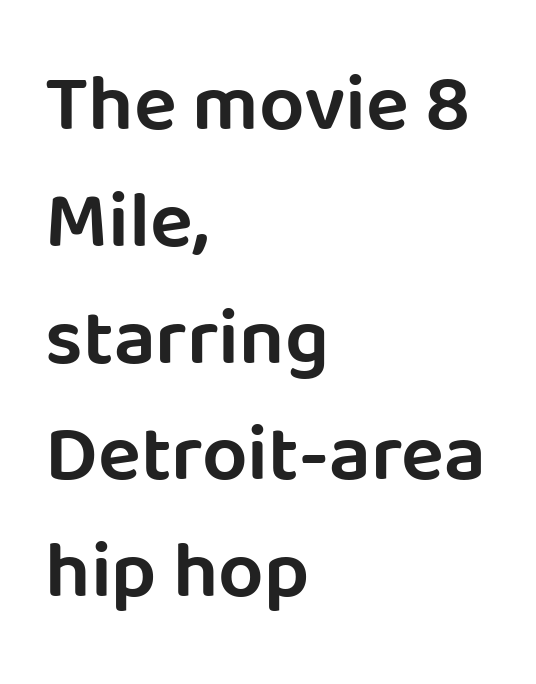
The image shows 80 px sans-serif type, upright; set left-aligned, normal line spacing (1.46x), normal letter spacing, not underlined; low stroke contrast and a large x-height.
